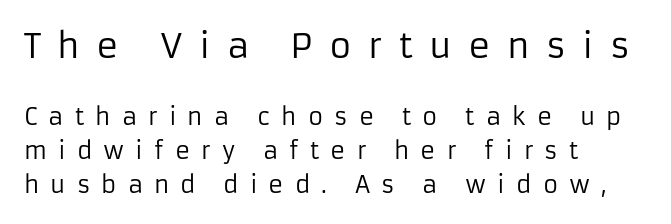
The image shows 34 px regular-weight sans-serif type, upright; set left-aligned, normal line spacing (1.48x), unusually wide letter spacing (+0.48 em), not underlined; the first (top) block is 1.48x larger; low stroke contrast and a medium x-height.
